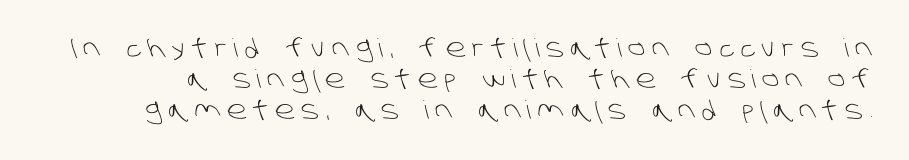
Q: Is the text bold? A: No.
Q: Is the text underlined? A: No.
Q: Is the spacing between letters normal or unusually wide? A: Unusually wide.
Q: Is the spacing between lines tight, normal or loose? A: Normal.
